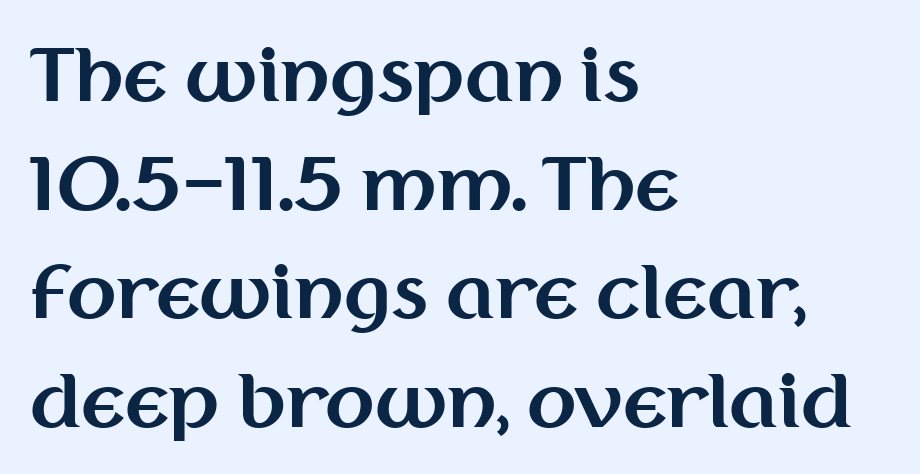
The image shows 72 px bold sans-serif type, upright; set left-aligned, normal line spacing (1.51x), normal letter spacing, not underlined; medium stroke contrast and a medium x-height.
